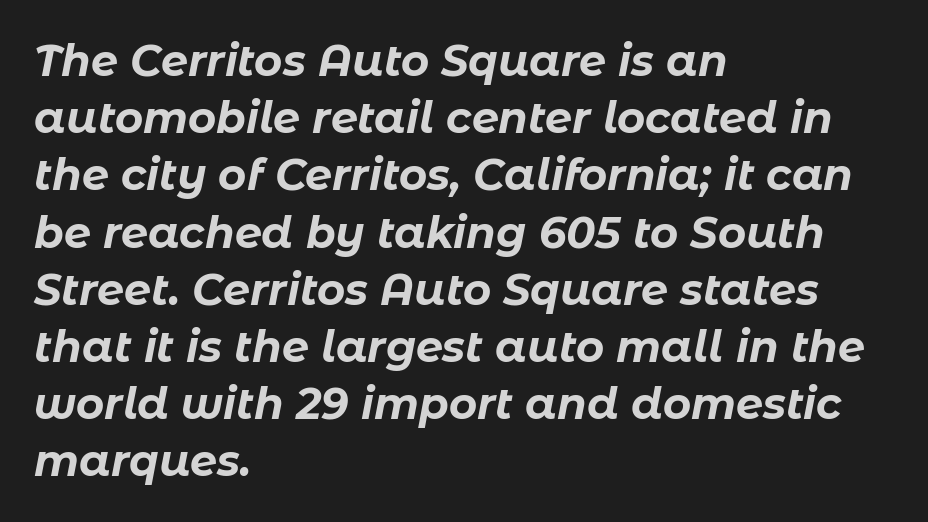
Q: Is the text bold? A: Yes.
Q: Is the text italic (slanted)? A: Yes, it leans right by about 11 degrees.
Q: Is the text underlined? A: No.
Q: How is the paragraph aligned? A: Left-aligned.
Q: Is the spacing between letters normal or unusually wide? A: Normal.
Q: Is the spacing between lines tight, normal or loose? A: Normal.
Q: Width (condensed, normal, or wide)? A: Normal.
Q: Stroke contrast? A: Low.
Q: x-height? A: Medium.
Q: Monospaced? A: No.
